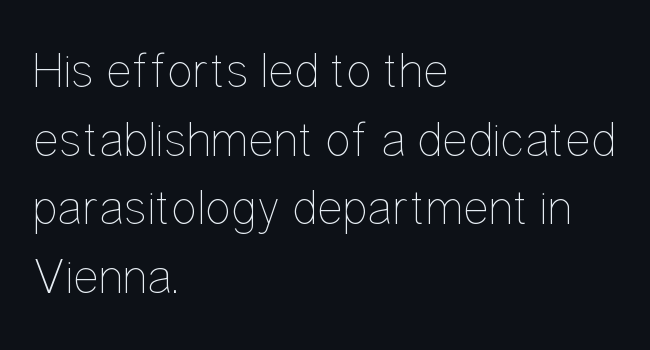
{"italic": "no", "bold": "no", "weight": "thin", "width": "condensed", "stroke_contrast": "low", "x_height": "medium", "monospaced": "no", "underline": "no", "align": "left", "line_spacing": "normal", "line_spacing_ratio": 1.4, "letter_spacing": "normal", "letter_spacing_em": 0.0, "glyph_px": 49}
